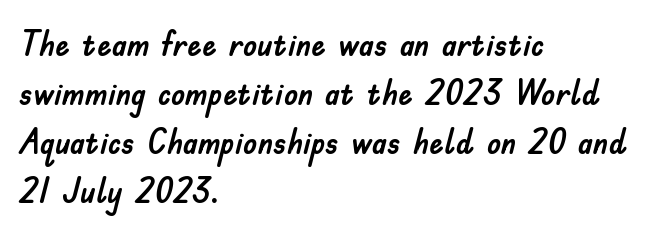
Tracking value appears to be zero — textbook default spacing. Students, observe: this is what conventionally led text looks like. Horizontal alignment here is leftward, the default for most running prose. Beneath every word, the page is bare.
